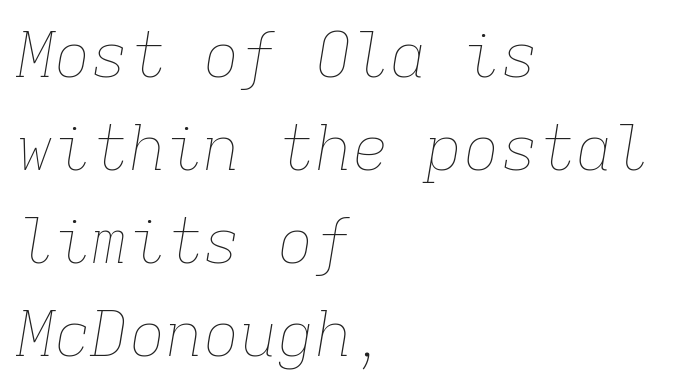
Q: Is the text bold? A: No.
Q: Is the text italic (slanted)? A: Yes, it leans right by about 9 degrees.
Q: Is the text underlined? A: No.
Q: How is the paragraph aligned? A: Left-aligned.
Q: Is the spacing between letters normal or unusually wide? A: Normal.
Q: Is the spacing between lines tight, normal or loose? A: Normal.
Q: Width (condensed, normal, or wide)? A: Normal.
Q: Stroke contrast? A: Low.
Q: x-height? A: Medium.
Q: Monospaced? A: Yes.
